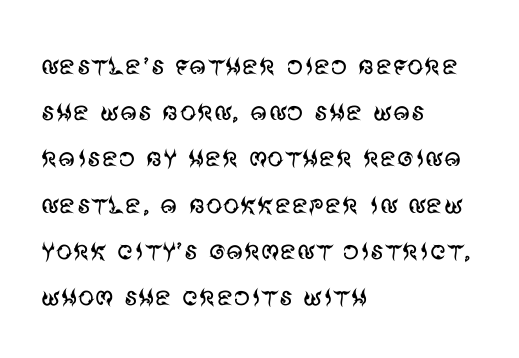
The image shows 33 px regular-weight sans-serif type, upright; set left-aligned, normal line spacing (1.4x), normal letter spacing, not underlined; medium stroke contrast and a large x-height.
